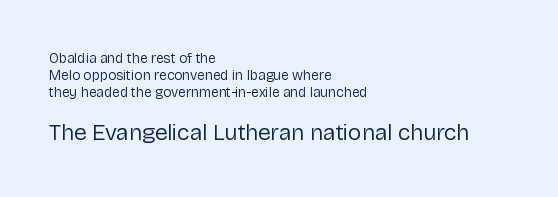
The image shows 23 px text type, upright; set left-aligned, line spacing 1.21x, normal letter spacing, not underlined; the second (bottom) block is 1.64x larger.
